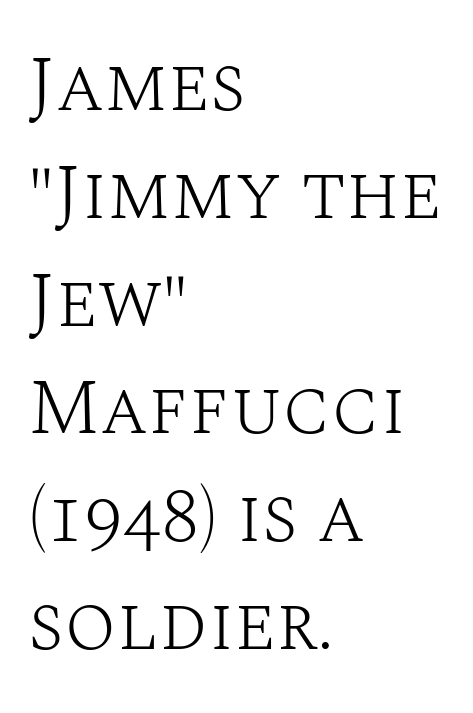
{"serif": "yes", "italic": "no", "bold": "no", "weight": "light", "width": "normal", "stroke_contrast": "medium", "x_height": "large", "monospaced": "no", "underline": "no", "align": "left", "line_spacing": "normal", "line_spacing_ratio": 1.4, "letter_spacing": "normal", "letter_spacing_em": 0.0, "glyph_px": 77}
